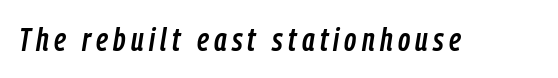
The image shows 33 px condensed type, italic (leaning right); set not underlined; low stroke contrast and a medium x-height.
